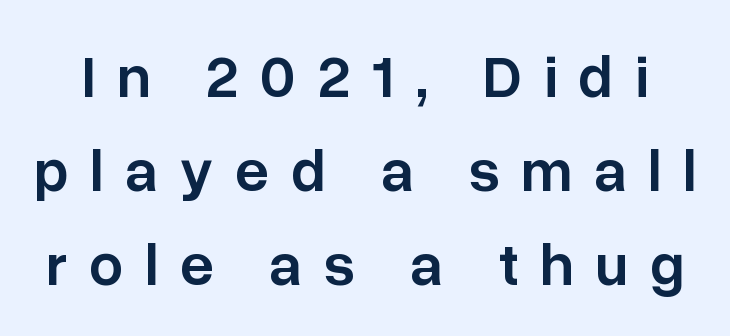
The image shows 60 px semibold sans-serif type, upright; set normal line spacing (1.57x), unusually wide letter spacing (+0.36 em), not underlined; low stroke contrast and a medium x-height.
